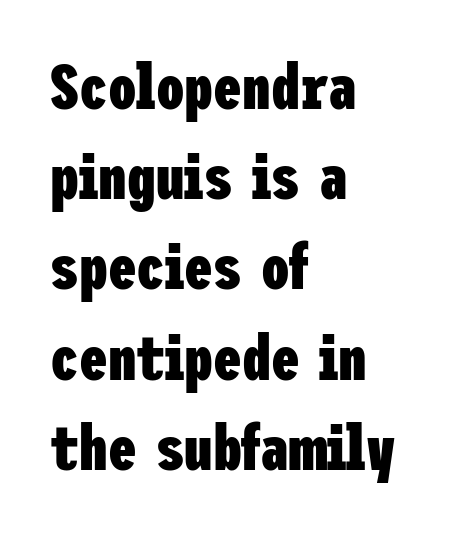
Horizontal alignment here is leftward, the default for most running prose. Tall strokes in this sample are plumb rather than angled. Font category for this specimen: sans-serif. The passage shown is emphatically bold.
